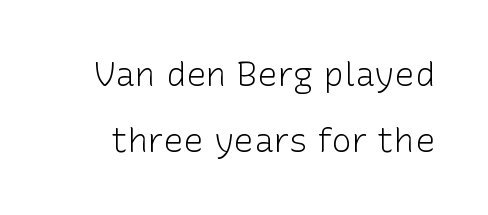
The image shows 34 px light sans-serif type, upright; set loose line spacing (1.95x), normal letter spacing, not underlined; low stroke contrast and a medium x-height.
